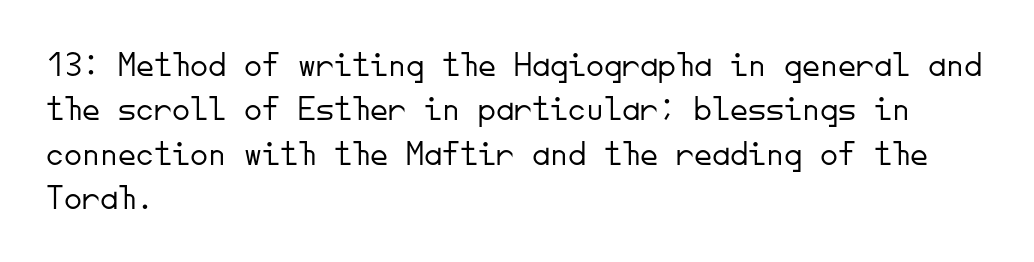
Q: Is the text bold? A: No.
Q: Is the text italic (slanted)? A: No, it is upright.
Q: Is the typeface a serif or a sans-serif typeface? A: Sans-serif.
Q: Is the text underlined? A: No.
Q: How is the paragraph aligned? A: Left-aligned.
Q: Is the spacing between letters normal or unusually wide? A: Normal.
Q: Width (condensed, normal, or wide)? A: Normal.
Q: Stroke contrast? A: Low.
Q: x-height? A: Small.
Q: Monospaced? A: Yes.
